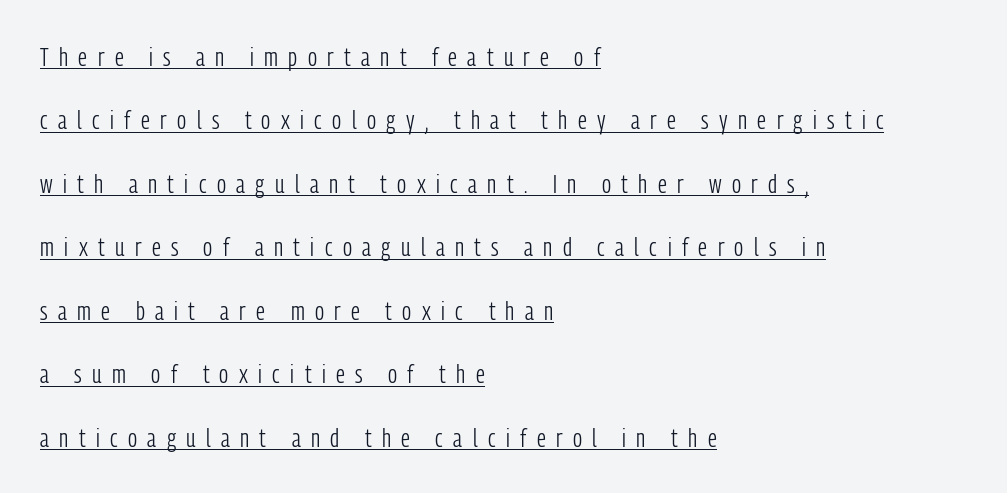
{"italic": "no", "bold": "no", "underline": "yes", "align": "left", "line_spacing": "loose", "line_spacing_ratio": 2.44, "letter_spacing": "wide", "letter_spacing_em": 0.4, "glyph_px": 26}
